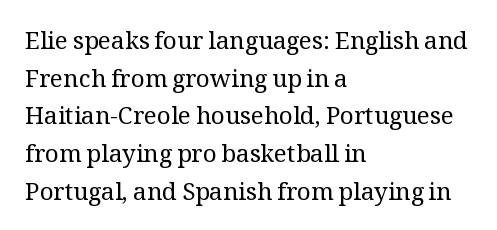
The setting favours the left margin, as ordinary paragraphs usually do. The face looks like a standard text weight, possibly lighter. Each row of text sits above clean, open space. Posture: straight, roman, zero tilt.
